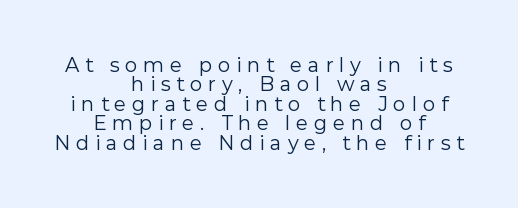
The image shows 20 px text type, upright; set centered, tight line spacing (0.97x), unusually wide letter spacing (+0.28 em), not underlined.
